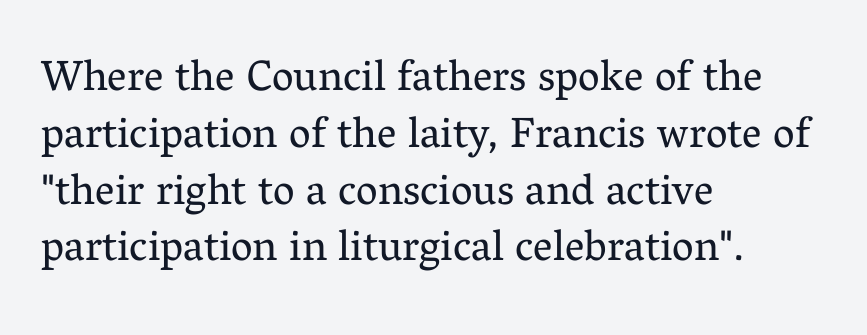
Note the varied advance widths — an 'i' is clearly narrower than an 'm'. You can tell from the footed stems that serif type was used. Reading down the block, your eye returns to a fixed left position each line. The axis of the letterforms is exactly vertical.
